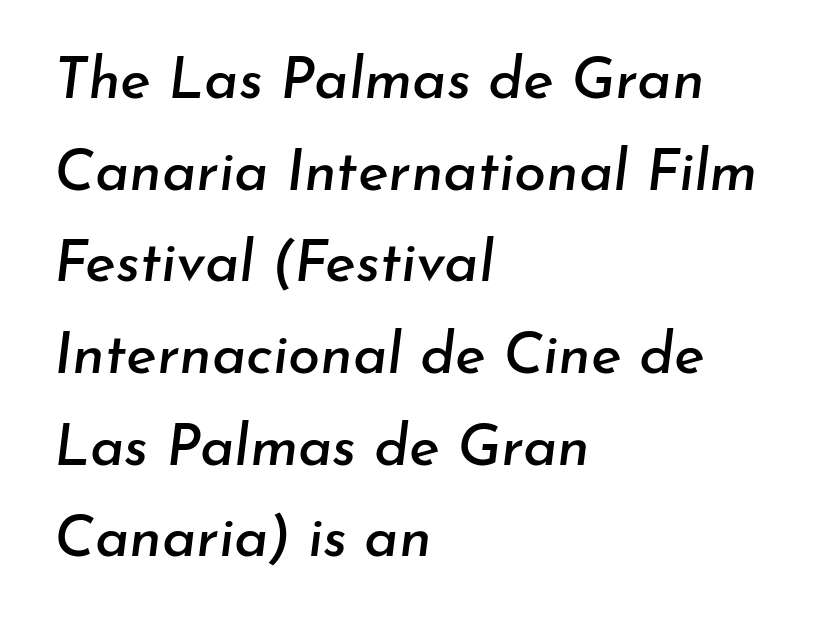
{"italic": "yes", "lean": "right", "slant_degrees": 7, "width": "normal", "stroke_contrast": "low", "x_height": "small", "monospaced": "no", "underline": "no", "align": "left", "line_spacing": "normal", "line_spacing_ratio": 1.58, "letter_spacing": "normal", "letter_spacing_em": 0.0, "glyph_px": 58}
